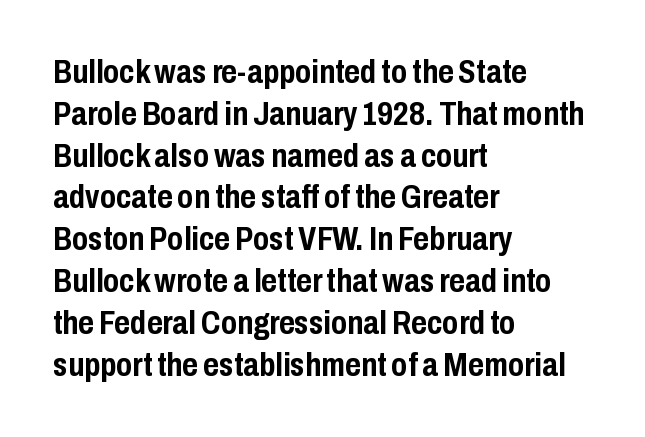
The image shows 34 px semibold, condensed sans-serif type, upright; set left-aligned, line spacing 1.23x, normal letter spacing, not underlined; low stroke contrast and a medium x-height.
